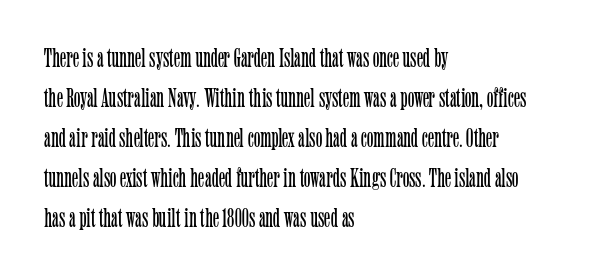
{"italic": "no", "bold": "no", "underline": "no", "align": "left", "line_spacing": "normal", "line_spacing_ratio": 1.48, "letter_spacing": "normal", "letter_spacing_em": 0.0, "glyph_px": 27}
